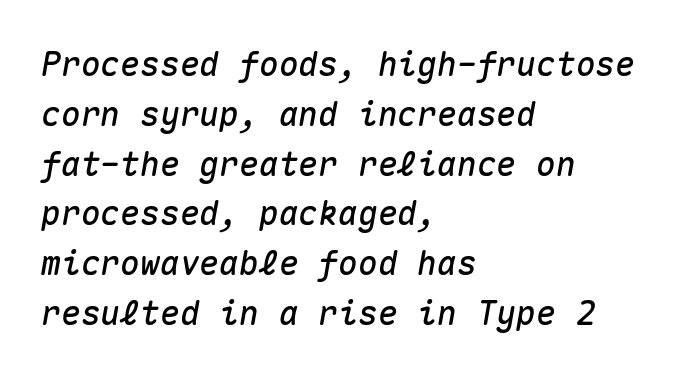
The image shows 33 px text type, italic (leaning right), monospaced; set left-aligned, normal line spacing (1.51x), normal letter spacing, not underlined; medium stroke contrast and a medium x-height.
